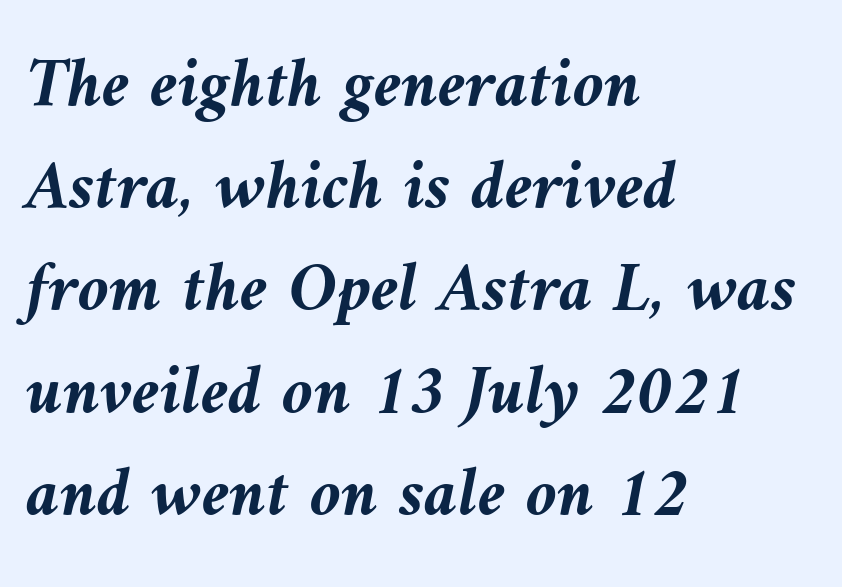
The image shows 71 px semibold type, italic (leaning left); set left-aligned, normal line spacing (1.44x), normal letter spacing, not underlined; medium stroke contrast and a medium x-height.
